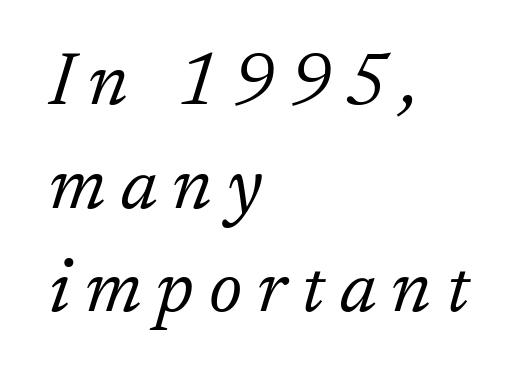
Letters have the restrained weight of plain body copy at most. Does the lettering tilt? It does — this is italic. Leading: standard. The ragged edge is on the right, which tells us the setting is flush left. Character widths vary here, with narrow letters taking less room than wide ones. I'd call this a serif setting — the letters wear small feet.
